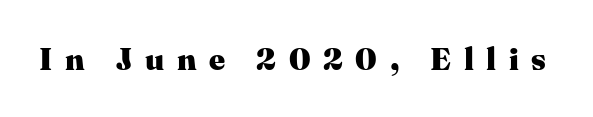
Looks like regular typesetting: each glyph gets only the width it needs. Every character sits straight up, as roman type does. Check under the words: just untouched page. I'd call this a serif setting — the letters wear small feet. Compared with typical body copy, the letter spacing here is much looser. The sample has been set heavy, in full bold.
